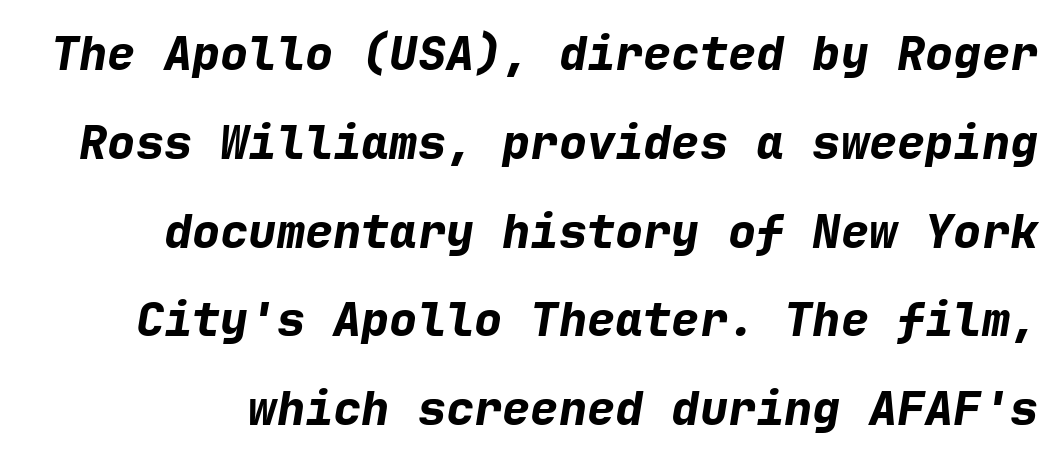
{"italic": "yes", "lean": "right", "slant_degrees": 9, "bold": "yes", "weight": "bold", "width": "normal", "stroke_contrast": "low", "x_height": "medium", "monospaced": "yes", "underline": "no", "line_spacing_ratio": 1.89, "letter_spacing": "normal", "letter_spacing_em": 0.0, "glyph_px": 47}
